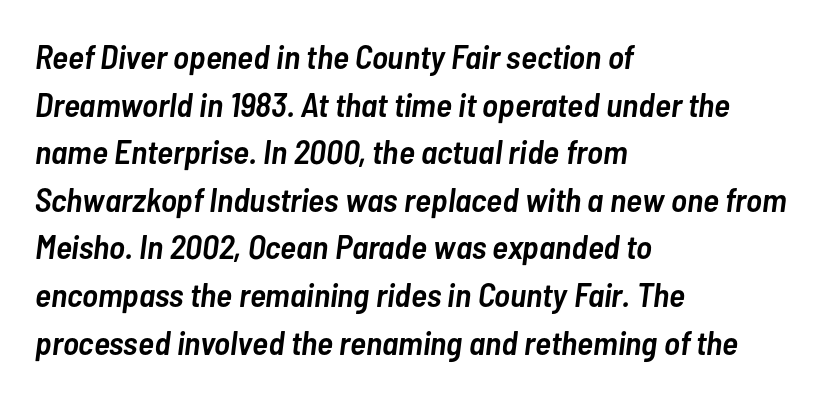
The ragged edge is on the right, which tells us the setting is flush left. Does the lettering tilt? It does — this is italic. Anything drawn beneath the words? Only blank space. In terms of letterspacing, this is plain default setting. A fair bit of extra ink — the face is semibold, not bold. Here the designer chose a conventional face with non-uniform glyph widths.
